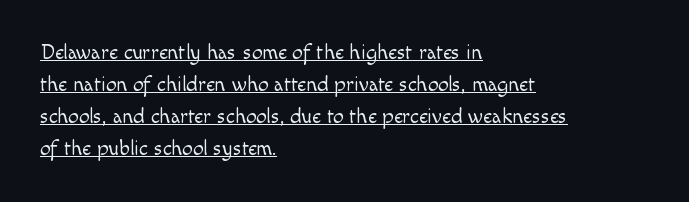
Each new line begins a customary step beneath the previous one. Weight: regular or lighter. The axis of the letterforms is exactly vertical. The text block is weighted toward the left margin, trailing off unevenly rightward. Does a line run under the words? Yes, clearly.
